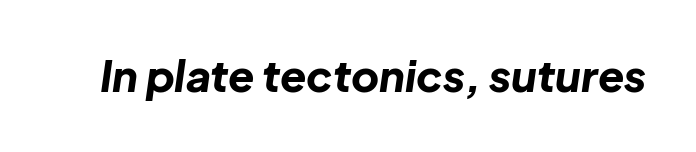
Q: Is the text bold? A: Yes.
Q: Is the text italic (slanted)? A: Yes, it leans right by about 8 degrees.
Q: Is the text underlined? A: No.
Q: Is the spacing between letters normal or unusually wide? A: Normal.
Q: Width (condensed, normal, or wide)? A: Normal.
Q: Stroke contrast? A: Low.
Q: x-height? A: Medium.
Q: Monospaced? A: No.
